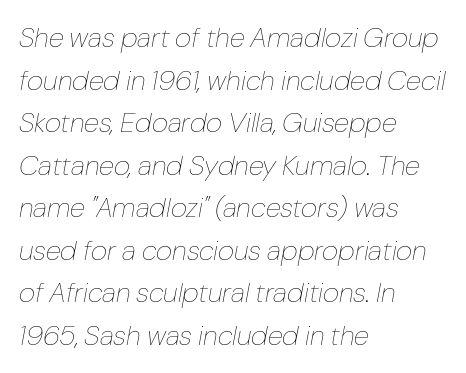
The image shows 28 px thin type, italic (leaning right); set left-aligned, normal line spacing (1.52x), normal letter spacing, not underlined; low stroke contrast and a medium x-height.
